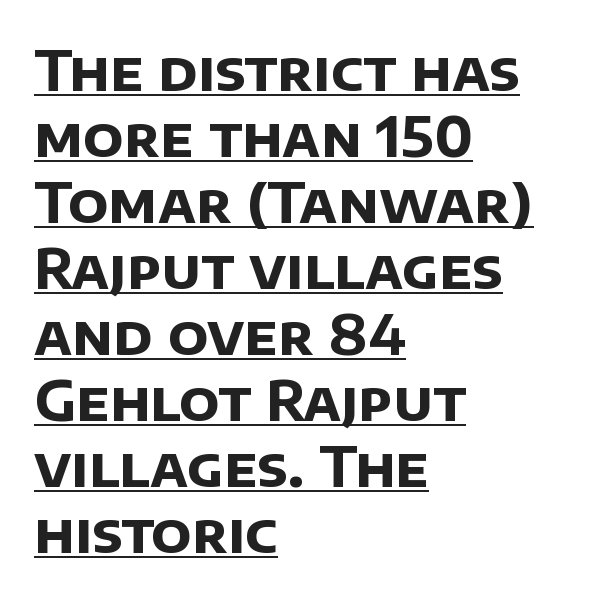
The image shows 55 px bold sans-serif type; set left-aligned, line spacing 1.2x, normal letter spacing, underlined; low stroke contrast and a large x-height.
